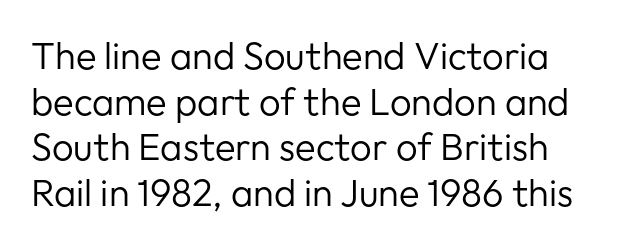
Q: Is the text bold? A: No.
Q: Is the text italic (slanted)? A: No, it is upright.
Q: Is the typeface a serif or a sans-serif typeface? A: Sans-serif.
Q: Is the text underlined? A: No.
Q: Is the spacing between letters normal or unusually wide? A: Normal.
Q: Width (condensed, normal, or wide)? A: Normal.
Q: Stroke contrast? A: Low.
Q: x-height? A: Medium.
Q: Monospaced? A: No.
